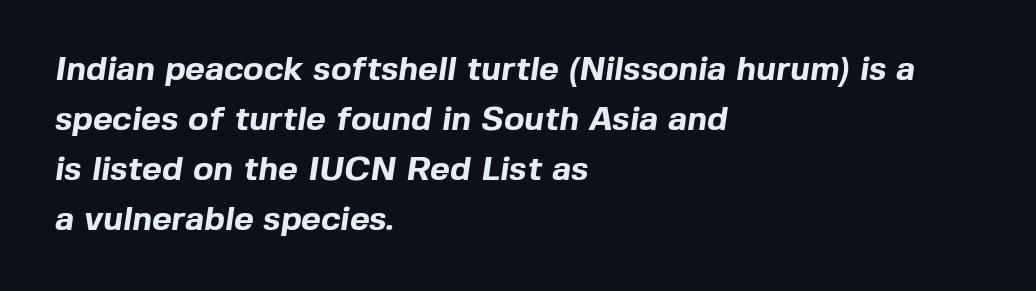
{"serif": "no", "bold": "yes", "weight": "bold", "width": "normal", "x_height": "medium", "monospaced": "no", "underline": "no", "align": "left", "line_spacing": "normal", "line_spacing_ratio": 1.47, "letter_spacing": "normal", "letter_spacing_em": 0.0, "glyph_px": 34}
